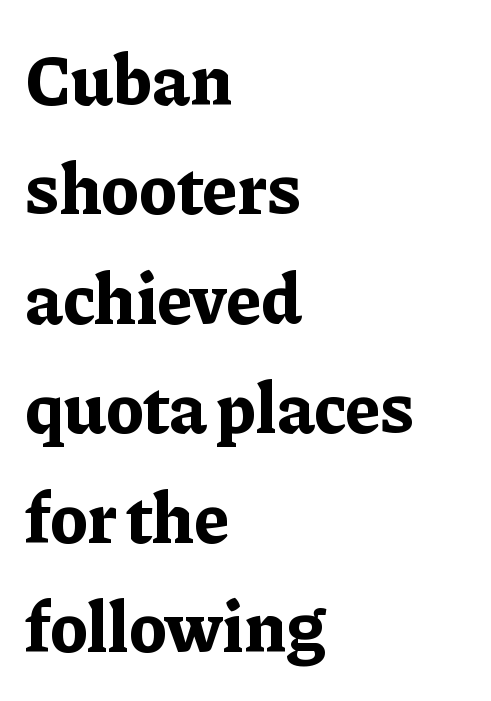
Think of a printed novel: that variable character pitch is what you see here. The letters stand straight up with perfectly vertical stems. The typesetting leans heavy: a genuine bold. The space directly below the letters is spotless. Evenly set lines give the paragraph a standard silhouette. The passage shown is typeset with a serif family.
